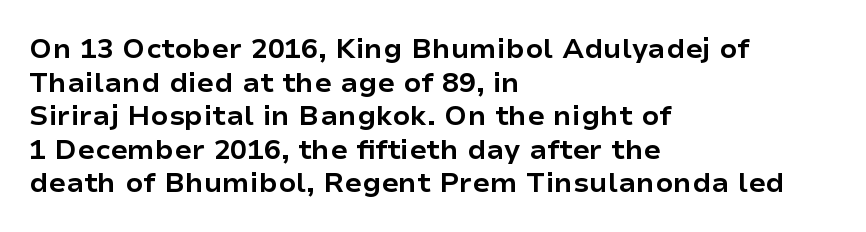
Q: Is the text bold? A: Yes.
Q: Is the text italic (slanted)? A: No, it is upright.
Q: Is the typeface a serif or a sans-serif typeface? A: Sans-serif.
Q: Is the text underlined? A: No.
Q: How is the paragraph aligned? A: Left-aligned.
Q: Is the spacing between letters normal or unusually wide? A: Normal.
Q: Width (condensed, normal, or wide)? A: Normal.
Q: Stroke contrast? A: Low.
Q: x-height? A: Medium.
Q: Monospaced? A: No.
